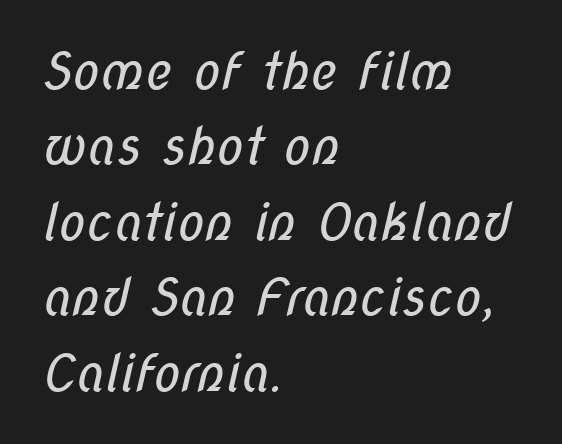
The rag falls on the right side of this text block. Tracking value appears to be zero — textbook default spacing. Are there feet on the stems? There aren't — it's a sans. Vertical spacing — default. You could not count columns in this text — the font is proportionally spaced.
